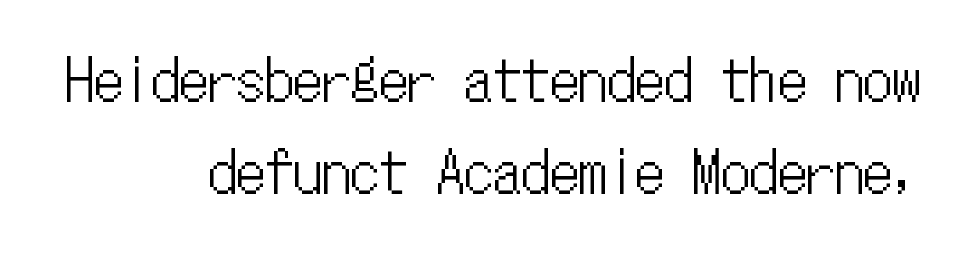
Q: Is the text italic (slanted)? A: No, it is upright.
Q: Is the text underlined? A: No.
Q: How is the paragraph aligned? A: Right-aligned.
Q: Is the spacing between letters normal or unusually wide? A: Normal.
Q: Is the spacing between lines tight, normal or loose? A: Normal.
Q: Width (condensed, normal, or wide)? A: Condensed.
Q: Stroke contrast? A: Low.
Q: x-height? A: Medium.
Q: Monospaced? A: Yes.
